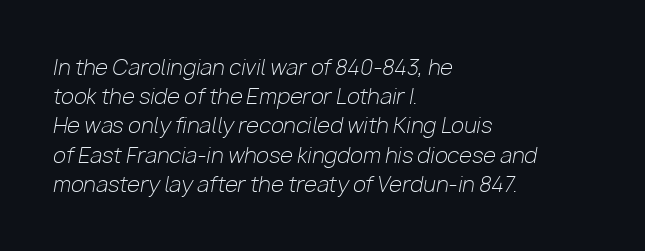
The image shows 21 px text type, italic (leaning right); set left-aligned, normal line spacing (1.39x), normal letter spacing, not underlined.
